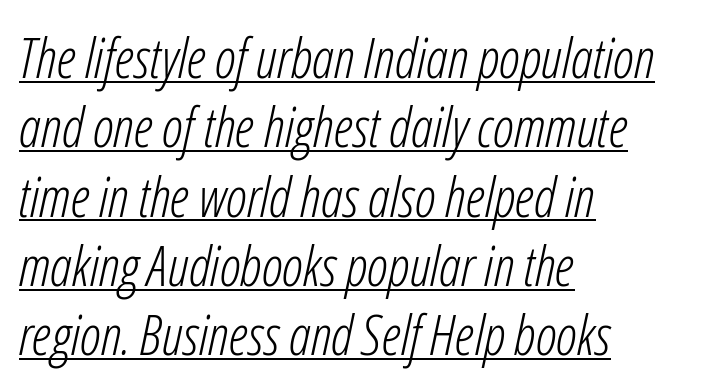
Q: Is the text bold? A: No.
Q: Is the text italic (slanted)? A: Yes, it leans right by about 12 degrees.
Q: Is the text underlined? A: Yes.
Q: How is the paragraph aligned? A: Left-aligned.
Q: Is the spacing between letters normal or unusually wide? A: Normal.
Q: Is the spacing between lines tight, normal or loose? A: Normal.
Q: Width (condensed, normal, or wide)? A: Condensed.
Q: Stroke contrast? A: Low.
Q: x-height? A: Medium.
Q: Monospaced? A: No.
